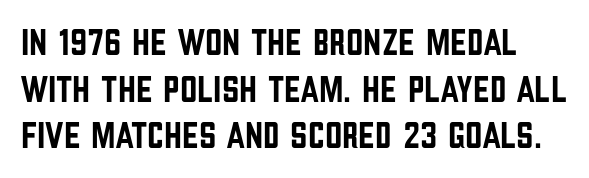
{"serif": "no", "italic": "no", "width": "condensed", "stroke_contrast": "low", "x_height": "large", "monospaced": "no", "underline": "no", "line_spacing_ratio": 1.23, "letter_spacing": "normal", "letter_spacing_em": 0.0, "glyph_px": 38}
